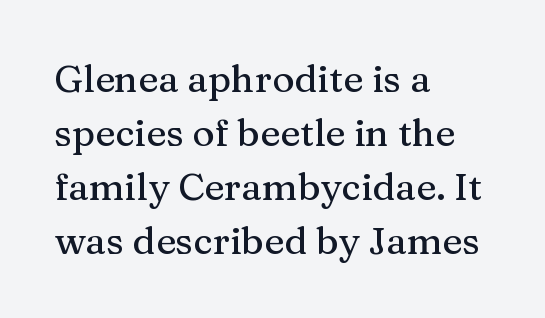
Classification — serif. It's the straight-up-and-down kind of type. The specimen omits any rule beneath the text block's lines. The setting favours the left margin, as ordinary paragraphs usually do. Between one letter and the next there's only the usual sliver of space. Note the varied advance widths — an 'i' is clearly narrower than an 'm'.
